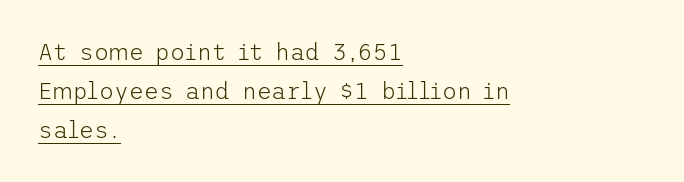
The image shows 23 px text type, upright; set left-aligned, normal line spacing (1.7x), normal letter spacing, underlined.
